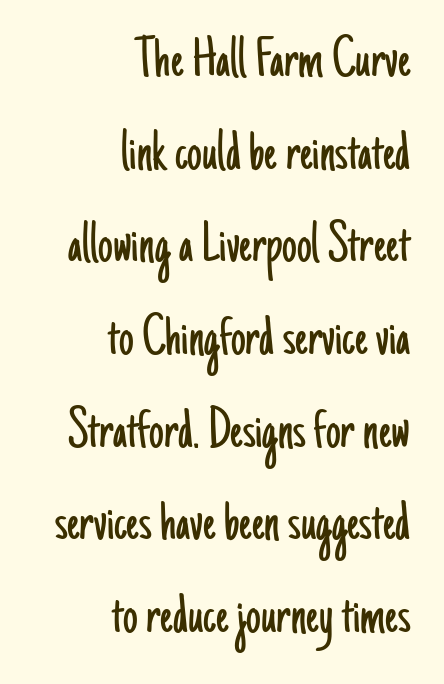
Q: Is the text bold? A: No.
Q: Is the text italic (slanted)? A: No, it is upright.
Q: Is the typeface a serif or a sans-serif typeface? A: Sans-serif.
Q: Is the text underlined? A: No.
Q: How is the paragraph aligned? A: Right-aligned.
Q: Is the spacing between letters normal or unusually wide? A: Normal.
Q: Is the spacing between lines tight, normal or loose? A: Normal.
Q: Width (condensed, normal, or wide)? A: Condensed.
Q: Stroke contrast? A: Low.
Q: x-height? A: Small.
Q: Monospaced? A: No.
